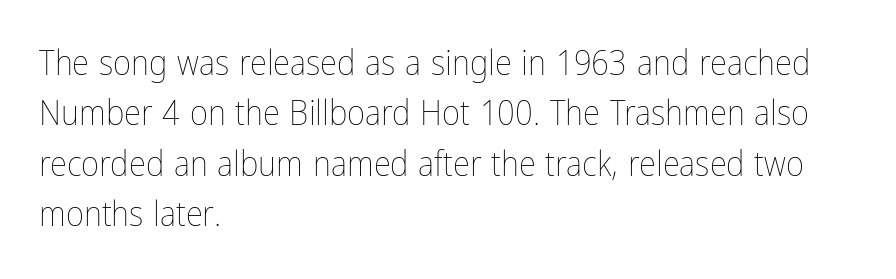
The image shows 35 px thin, condensed type, upright; set left-aligned, normal line spacing (1.44x), normal letter spacing, not underlined; low stroke contrast and a medium x-height.
